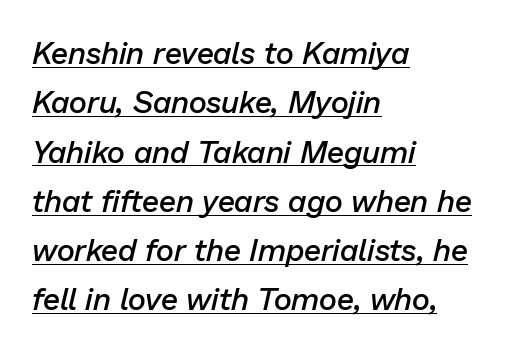
Q: Is the text bold? A: Semi-bold.
Q: Is the text italic (slanted)? A: Yes, it leans right by about 13 degrees.
Q: Is the text underlined? A: Yes.
Q: How is the paragraph aligned? A: Left-aligned.
Q: Is the spacing between letters normal or unusually wide? A: Normal.
Q: Is the spacing between lines tight, normal or loose? A: Normal.
Q: Width (condensed, normal, or wide)? A: Normal.
Q: Stroke contrast? A: Low.
Q: x-height? A: Medium.
Q: Monospaced? A: No.
